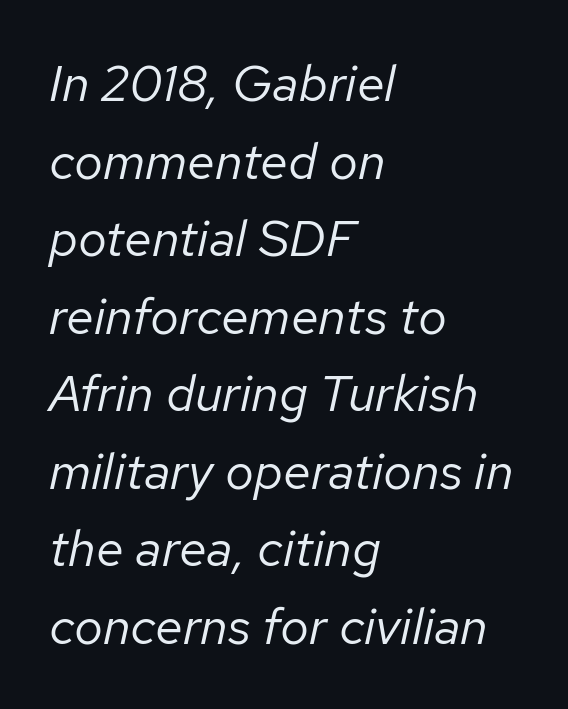
The image shows 51 px regular-weight type, italic (leaning right); set left-aligned, normal line spacing (1.52x), normal letter spacing, not underlined; low stroke contrast and a medium x-height.
